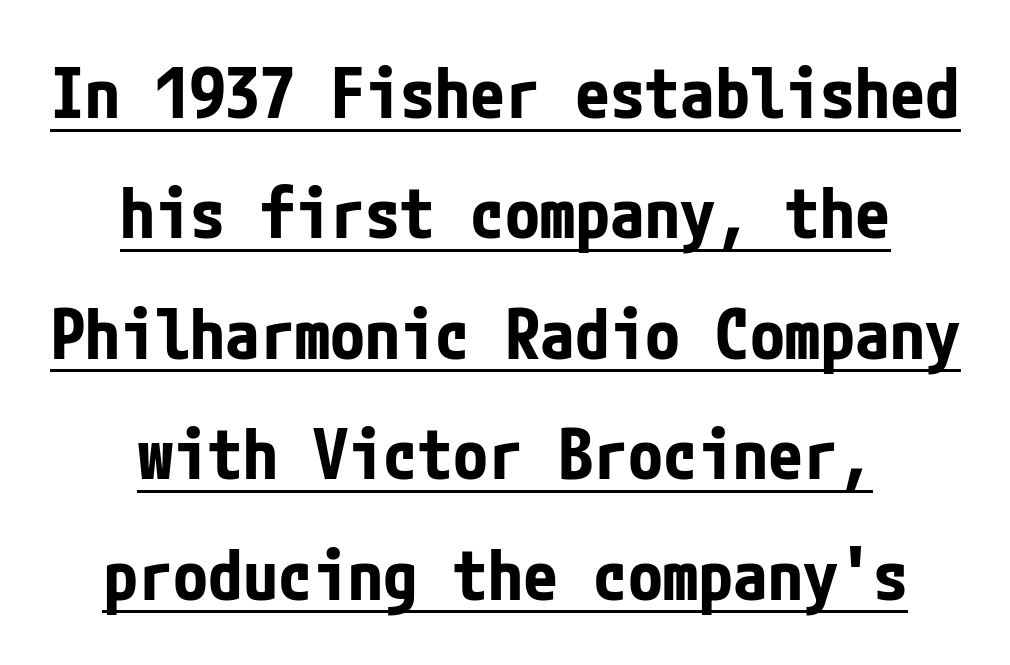
{"serif": "no", "italic": "no", "bold": "yes", "weight": "bold", "width": "condensed", "stroke_contrast": "low", "x_height": "medium", "underline": "yes", "align": "center", "line_spacing_ratio": 1.72, "letter_spacing": "normal", "letter_spacing_em": 0.0, "glyph_px": 70}
